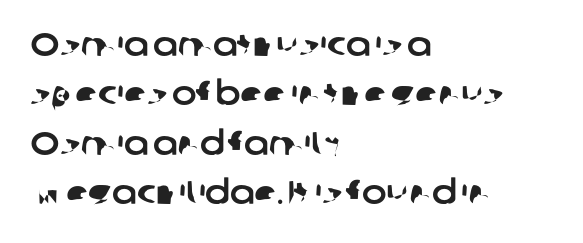
The image shows 33 px sans-serif type; set left-aligned, normal line spacing (1.5x), normal letter spacing, not underlined; low stroke contrast and a medium x-height.
